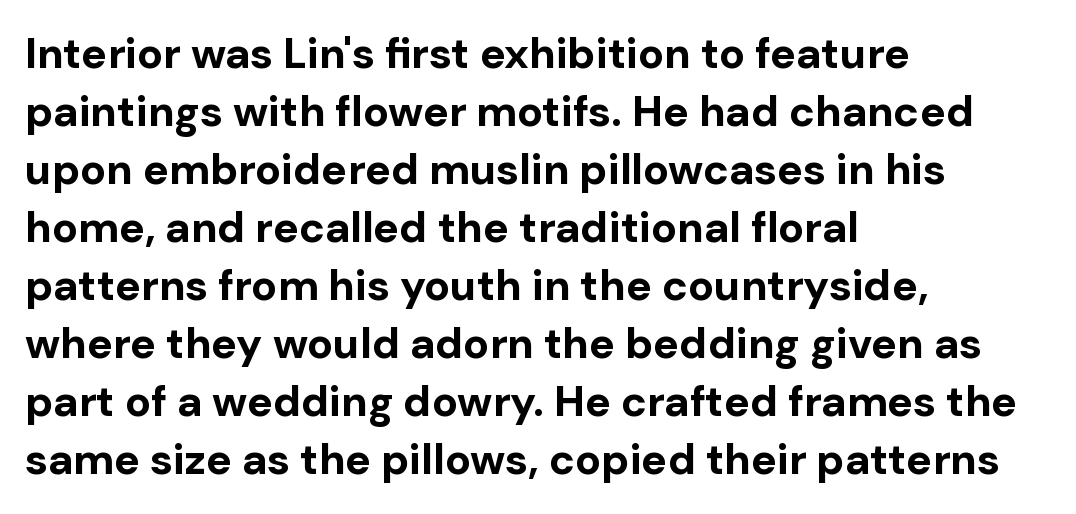
Q: Is the text bold? A: Yes.
Q: Is the text italic (slanted)? A: No, it is upright.
Q: Is the typeface a serif or a sans-serif typeface? A: Sans-serif.
Q: Is the text underlined? A: No.
Q: How is the paragraph aligned? A: Left-aligned.
Q: Is the spacing between letters normal or unusually wide? A: Normal.
Q: Is the spacing between lines tight, normal or loose? A: Normal.
Q: Width (condensed, normal, or wide)? A: Normal.
Q: Stroke contrast? A: Low.
Q: x-height? A: Medium.
Q: Monospaced? A: No.
